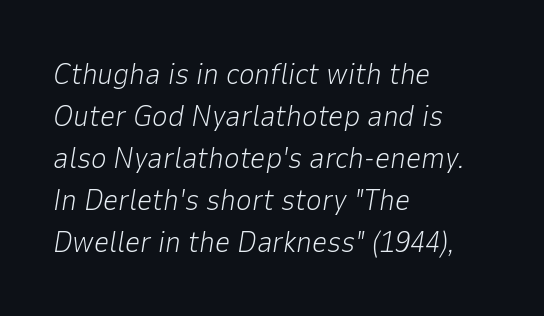
Q: Is the text bold? A: No.
Q: Is the text italic (slanted)? A: Yes, it leans right by about 9 degrees.
Q: Is the text underlined? A: No.
Q: How is the paragraph aligned? A: Left-aligned.
Q: Is the spacing between letters normal or unusually wide? A: Normal.
Q: Is the spacing between lines tight, normal or loose? A: Normal.
Q: Width (condensed, normal, or wide)? A: Normal.
Q: Stroke contrast? A: Low.
Q: x-height? A: Medium.
Q: Monospaced? A: No.
